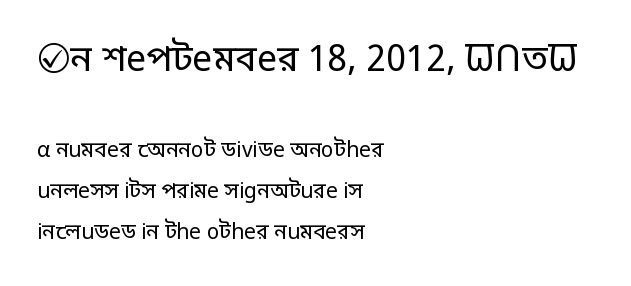
{"serif": "no", "italic": "no", "bold": "no", "weight": "regular", "width": "normal", "stroke_contrast": "low", "x_height": "large", "monospaced": "no", "underline": "no", "align": "left", "line_spacing": "loose", "line_spacing_ratio": 1.97, "letter_spacing": "normal", "letter_spacing_em": 0.0, "larger_block": "first", "size_ratio": 1.71, "glyph_px": 36}
